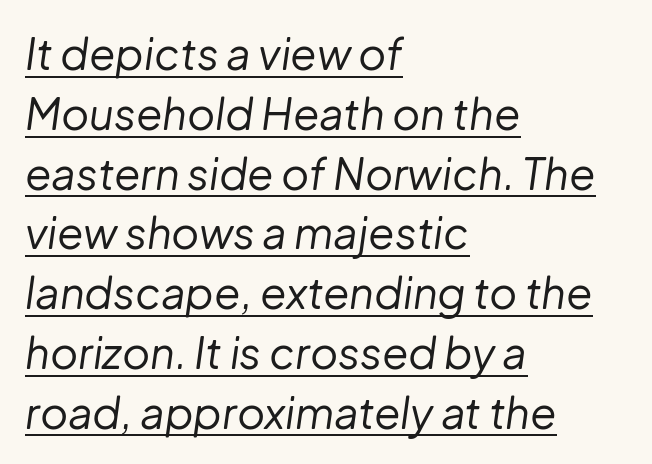
The image shows 43 px regular-weight type, italic (leaning right); set left-aligned, normal line spacing (1.39x), normal letter spacing, underlined; low stroke contrast and a medium x-height.
